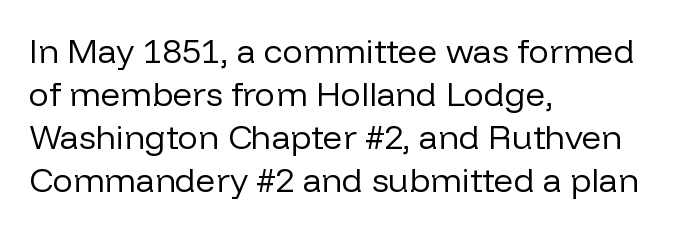
The letters advance in unequal steps, a hallmark of proportional type. Descender tails drop into unmarked territory. Leading matches the norm, producing a regular column. The lines are quadded left. The tracking reads as untouched default to a designer's eye. Are there feet on the stems? There aren't — it's a sans.
